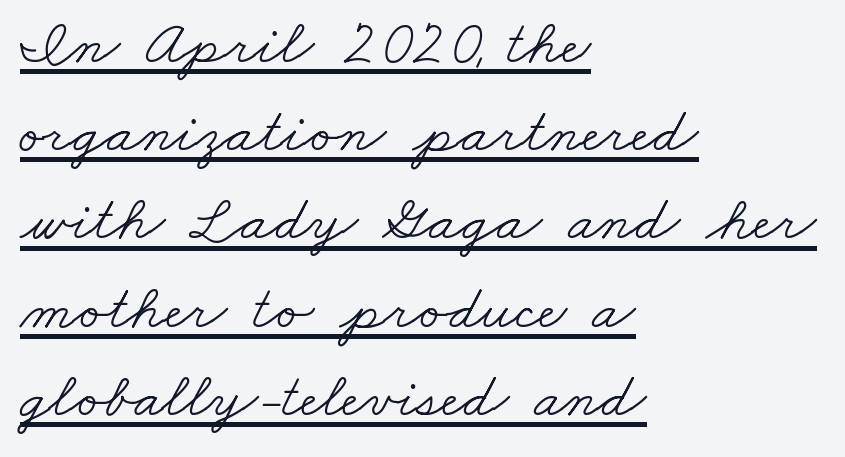
{"serif": "yes", "bold": "no", "weight": "light", "width": "wide", "stroke_contrast": "low", "x_height": "small", "monospaced": "no", "underline": "yes", "align": "left", "line_spacing": "normal", "line_spacing_ratio": 1.4, "letter_spacing": "normal", "letter_spacing_em": 0.0, "glyph_px": 63}
